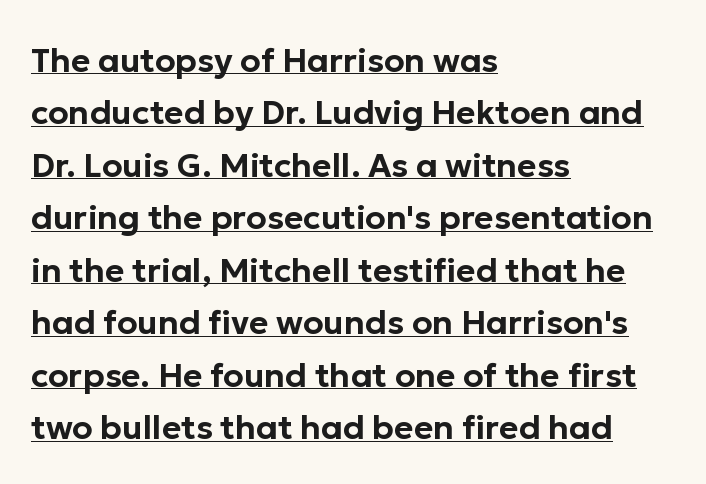
The image shows 33 px sans-serif type, upright; set left-aligned, normal line spacing (1.59x), normal letter spacing, underlined; low stroke contrast and a medium x-height.
